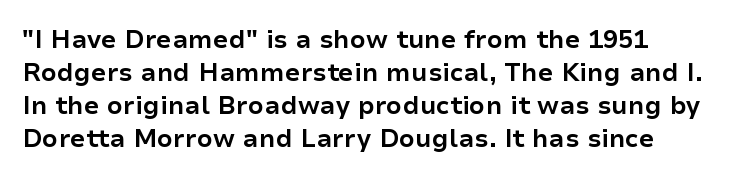
A full-strength bold gives these letters their thick strokes. The gaps between neighbouring characters are ordinary and unremarkable. The lines sit at an ordinary, default distance from one another. Descender tails drop into unmarked territory.
